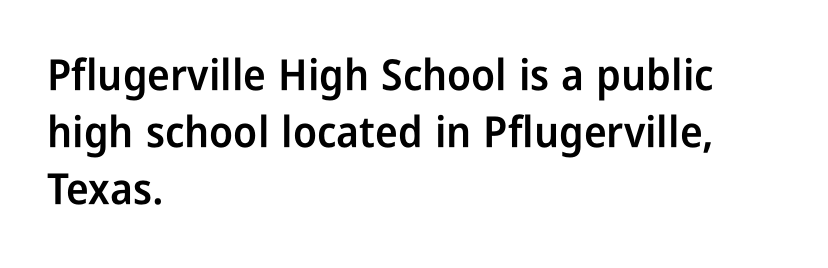
The image shows 43 px semibold, condensed sans-serif type, upright; set left-aligned, normal line spacing (1.33x), normal letter spacing, not underlined; low stroke contrast and a medium x-height.
